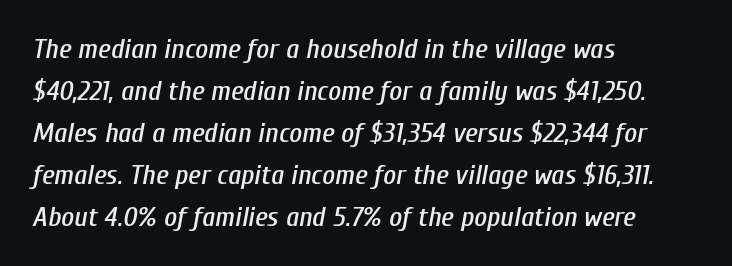
{"italic": "yes", "lean": "right", "slant_degrees": 10, "width": "condensed", "stroke_contrast": "low", "x_height": "medium", "monospaced": "no", "underline": "no", "align": "left", "line_spacing": "normal", "line_spacing_ratio": 1.5, "letter_spacing": "normal", "letter_spacing_em": 0.0, "glyph_px": 28}
